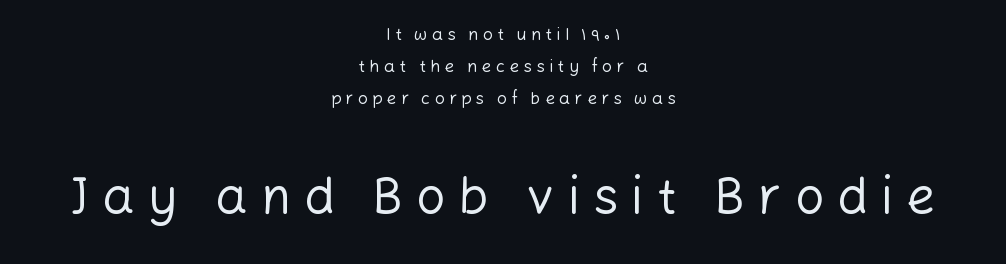
Q: Is the text bold? A: No.
Q: Is the text italic (slanted)? A: No, it is upright.
Q: Is the typeface a serif or a sans-serif typeface? A: Sans-serif.
Q: Is the text underlined? A: No.
Q: How is the paragraph aligned? A: Centered.
Q: Is the spacing between letters normal or unusually wide? A: Unusually wide.
Q: Which block of text is set in a larger size, the first (top) or the second (bottom)? A: The second (bottom) one.
Q: Width (condensed, normal, or wide)? A: Normal.
Q: Stroke contrast? A: Low.
Q: x-height? A: Medium.
Q: Monospaced? A: No.
